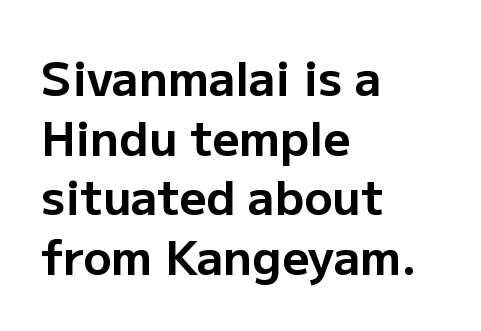
No italicization has been applied; the sample stays upright. Beneath every word, the page is bare. Tracking here is standard; glyphs follow each other at the usual distance. If you drew a ruler down the left edge, every line would touch it. Does the weight exceed regular? Yes, all the way to bold. Quick note: interline space is typical.
